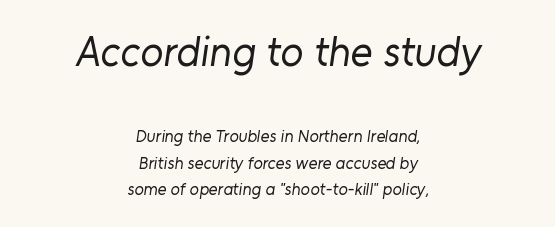
Q: Is the text bold? A: No.
Q: Is the typeface a serif or a sans-serif typeface? A: Sans-serif.
Q: Is the text underlined? A: No.
Q: How is the paragraph aligned? A: Centered.
Q: Is the spacing between letters normal or unusually wide? A: Normal.
Q: Is the spacing between lines tight, normal or loose? A: Normal.
Q: Which block of text is set in a larger size, the first (top) or the second (bottom)? A: The first (top) one.
Q: Width (condensed, normal, or wide)? A: Normal.
Q: Stroke contrast? A: Low.
Q: x-height? A: Medium.
Q: Monospaced? A: No.
